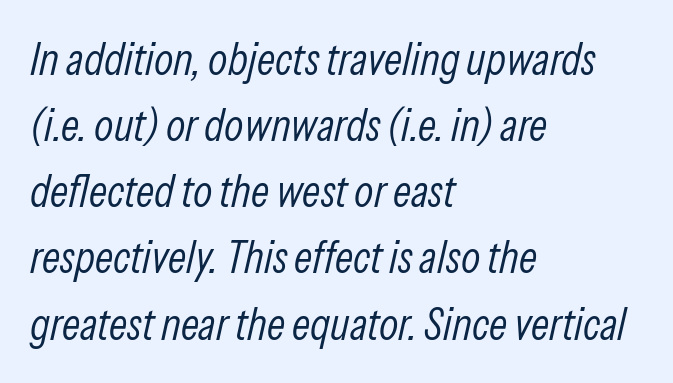
{"italic": "yes", "lean": "right", "slant_degrees": 13, "bold": "no", "weight": "light", "width": "condensed", "stroke_contrast": "low", "x_height": "medium", "monospaced": "no", "underline": "no", "align": "left", "line_spacing": "normal", "line_spacing_ratio": 1.47, "letter_spacing": "normal", "letter_spacing_em": 0.0, "glyph_px": 45}
